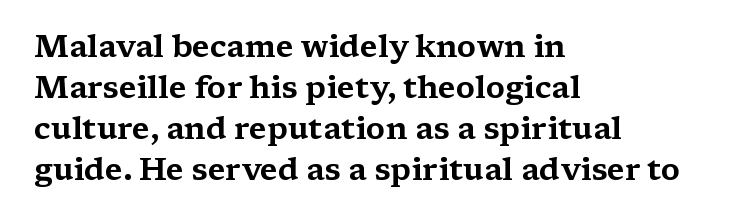
The image shows 31 px wide serif type, upright; set left-aligned, normal line spacing (1.32x), normal letter spacing, not underlined; medium stroke contrast and a medium x-height.
